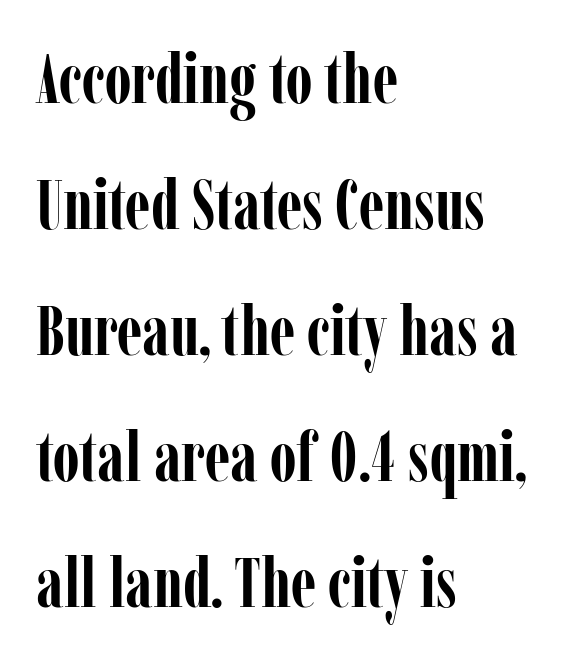
The image shows 70 px semibold, condensed serif type, upright; set left-aligned, line spacing 1.8x, normal letter spacing, not underlined; low stroke contrast and a medium x-height.
